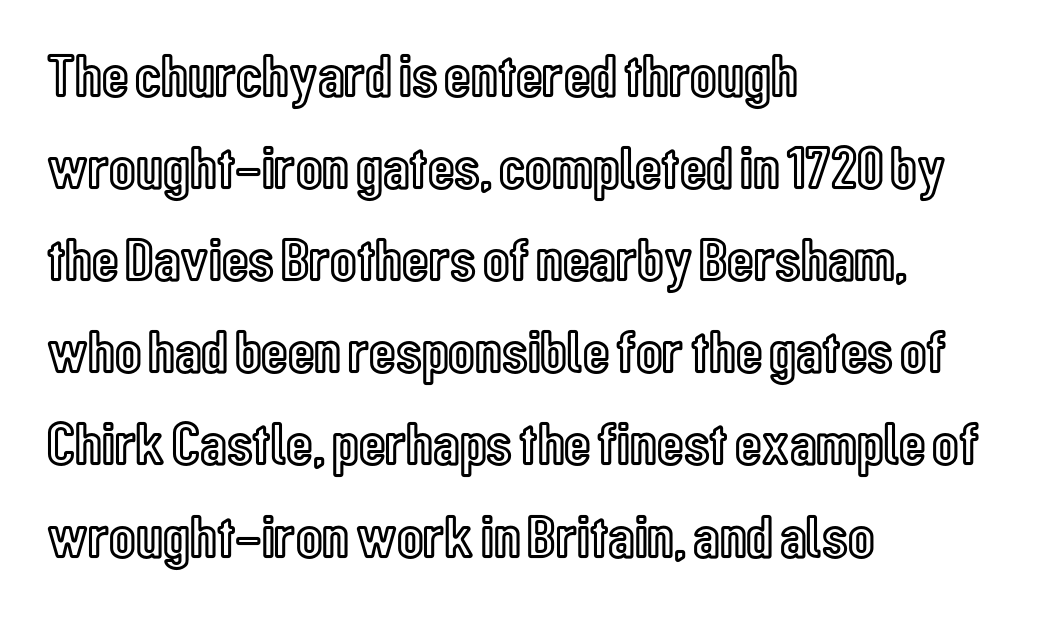
{"italic": "no", "width": "condensed", "x_height": "medium", "monospaced": "no", "underline": "no", "align": "left", "line_spacing": "normal", "line_spacing_ratio": 1.51, "letter_spacing": "normal", "letter_spacing_em": 0.0, "glyph_px": 61}
